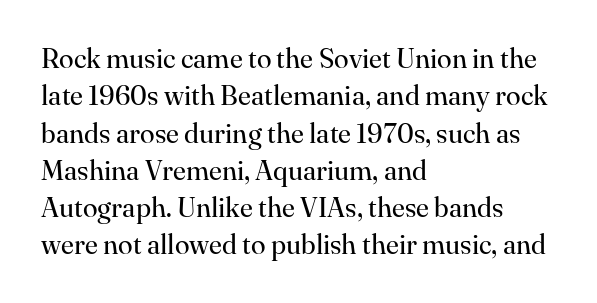
{"italic": "no", "bold": "no", "underline": "no", "align": "left", "line_spacing": "normal", "line_spacing_ratio": 1.38, "letter_spacing": "normal", "letter_spacing_em": 0.0, "glyph_px": 27}
